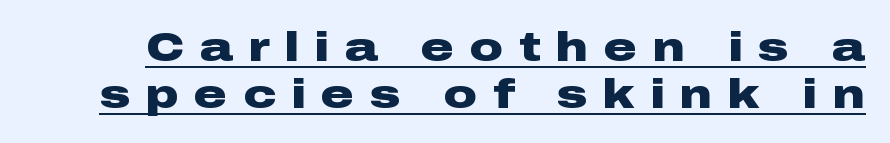
The image shows 41 px heavy, wide sans-serif type, upright; set tight line spacing (1.15x), unusually wide letter spacing (+0.38 em), underlined; low stroke contrast and a medium x-height.
